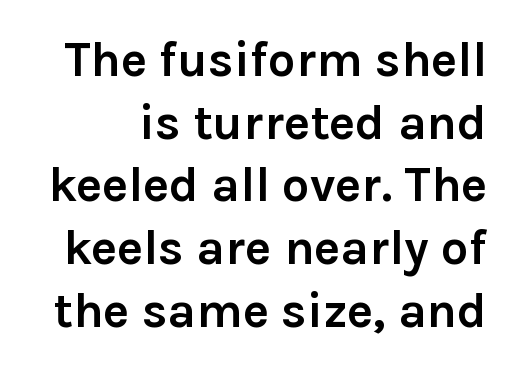
{"serif": "no", "italic": "no", "bold": "yes", "weight": "semibold", "width": "normal", "stroke_contrast": "low", "x_height": "medium", "monospaced": "no", "underline": "no", "line_spacing": "normal", "line_spacing_ratio": 1.28, "letter_spacing": "normal", "letter_spacing_em": 0.0, "glyph_px": 49}
